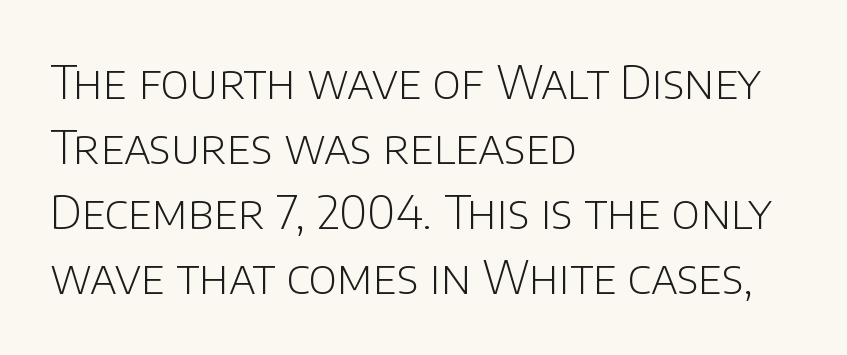
The image shows 47 px light sans-serif type, upright; set left-aligned, normal line spacing (1.38x), normal letter spacing, not underlined; low stroke contrast and a large x-height.
